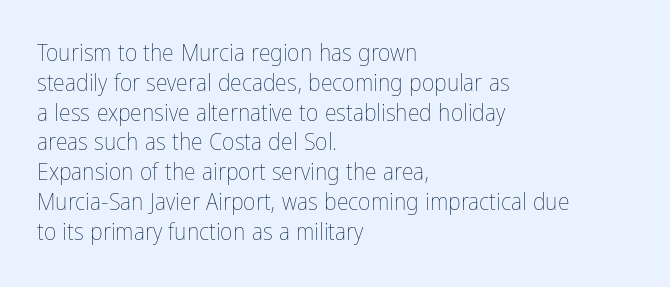
Q: Is the text bold? A: No.
Q: Is the text italic (slanted)? A: No, it is upright.
Q: Is the text underlined? A: No.
Q: How is the paragraph aligned? A: Left-aligned.
Q: Is the spacing between letters normal or unusually wide? A: Normal.
